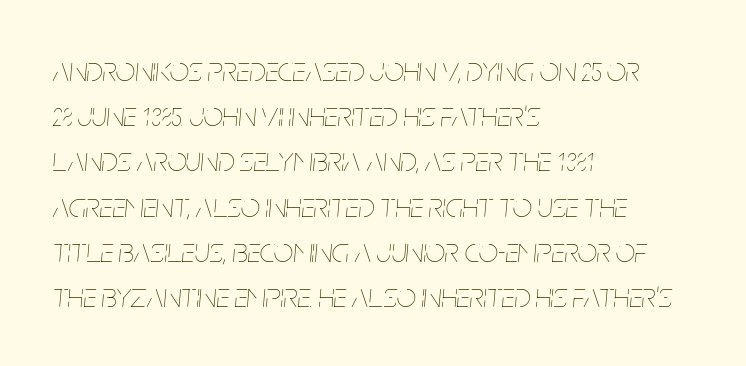
The image shows 34 px thin, condensed type, italic (leaning right); set left-aligned, normal line spacing (1.33x), normal letter spacing, not underlined; low stroke contrast and a large x-height.
